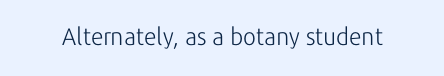
Only glyphs here, with clear space below each row. Notice how the stems are strictly vertical — no italics here. Between one letter and the next there's only the usual sliver of space. Is this a heavy cut? Hardly; it is regular or lighter.
